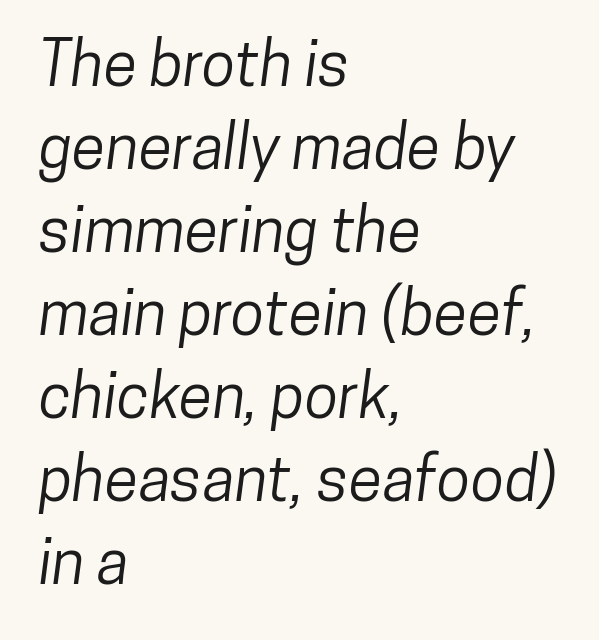
Q: Is the typeface a serif or a sans-serif typeface? A: Sans-serif.
Q: Is the text underlined? A: No.
Q: How is the paragraph aligned? A: Left-aligned.
Q: Is the spacing between letters normal or unusually wide? A: Normal.
Q: Is the spacing between lines tight, normal or loose? A: Normal.
Q: Width (condensed, normal, or wide)? A: Condensed.
Q: Stroke contrast? A: Low.
Q: x-height? A: Medium.
Q: Monospaced? A: No.
